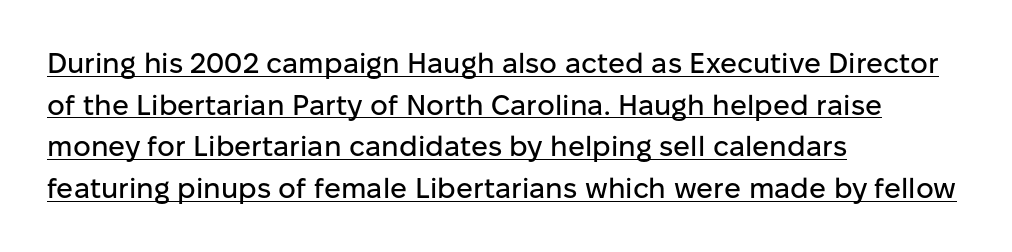
Q: Is the text italic (slanted)? A: No, it is upright.
Q: Is the typeface a serif or a sans-serif typeface? A: Sans-serif.
Q: Is the text underlined? A: Yes.
Q: How is the paragraph aligned? A: Left-aligned.
Q: Is the spacing between letters normal or unusually wide? A: Normal.
Q: Is the spacing between lines tight, normal or loose? A: Normal.
Q: Width (condensed, normal, or wide)? A: Normal.
Q: Stroke contrast? A: Low.
Q: x-height? A: Medium.
Q: Monospaced? A: No.
